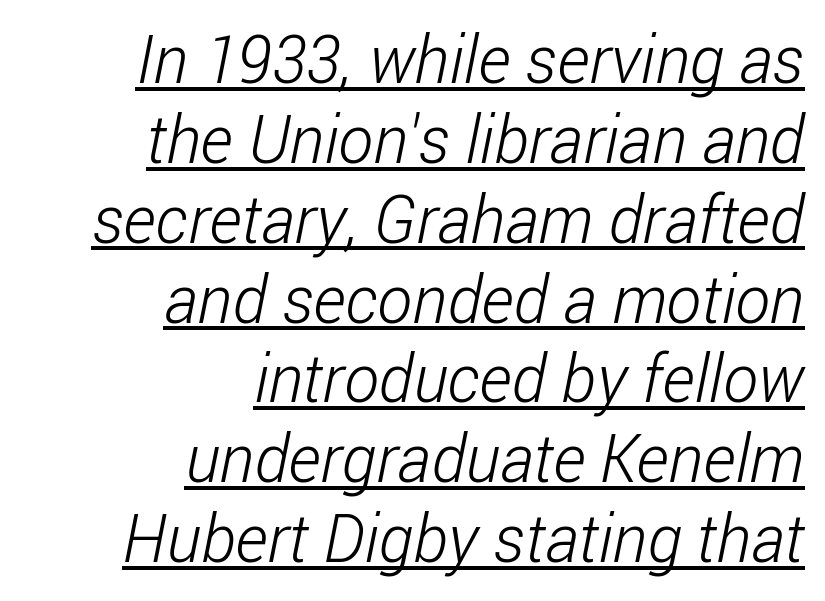
A light-to-regular cut is what we see here. Is the block centered? No — it sits flush against the right margin. This rendering employs a face without finishing strokes, i.e., a sans-serif. Notice how a bar underscores the lettering throughout.
